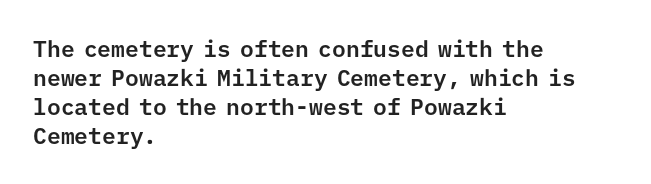
Posture: straight, roman, zero tilt. The passage shown is not underscored anywhere. The rendering anchors every line to the left-hand side. The gaps between neighbouring characters are ordinary and unremarkable.
